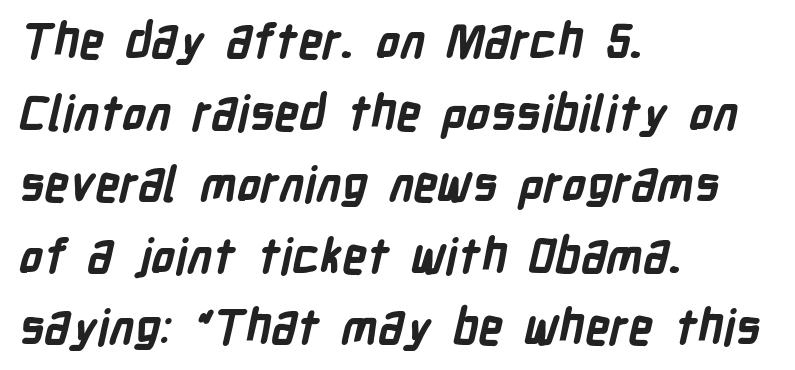
The passage shown is not underscored anywhere. Compared with a centered layout, this one pins lines to the left instead. The gaps between neighbouring characters are ordinary and unremarkable. This rendering employs a face without finishing strokes, i.e., a sans-serif.
